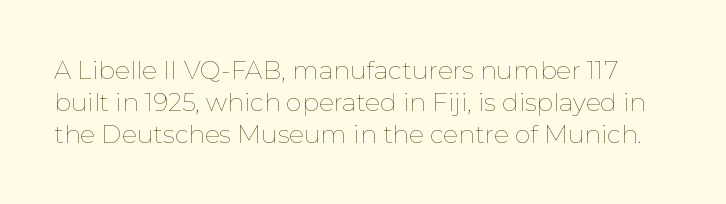
The weight tops out at a normal text grade. The horizontal fit of the characters is conventional and even. Underlining? Definitely not there. You can tell it's not italic because the verticals are truly vertical. The space between consecutive lines is moderate.
